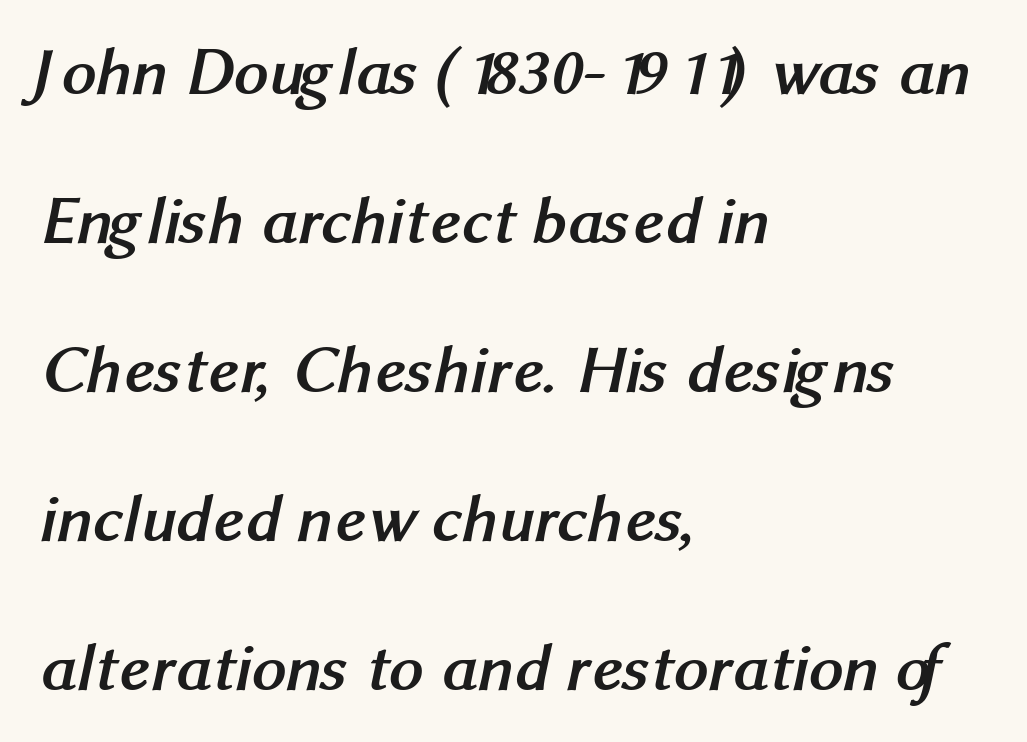
Varying glyph widths throughout — classic text-font behaviour. Characters follow at the spacing the type designer built in. Horizontally, the lines are justified to the leading edge only. Bold? Absolutely — the strokes are thick and heavy. Type without underlining. Stroke terminals: plain, sans-serif.
